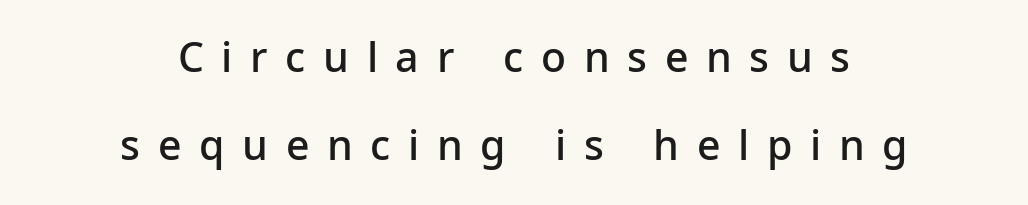
Widely set lines give the paragraph a tall, airy silhouette. Alignment: centered. Note the varied advance widths — an 'i' is clearly narrower than an 'm'. Serif or sans? Sans — the stroke terminals are bare.
